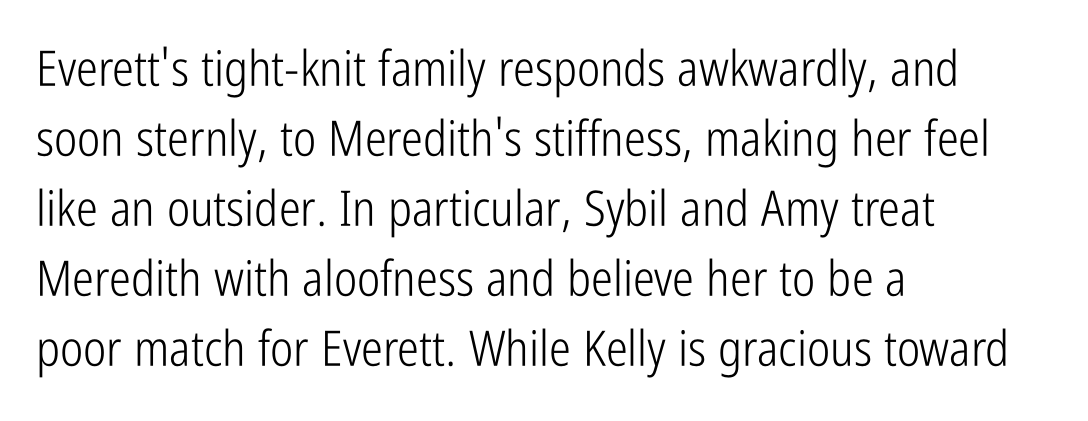
{"serif": "no", "italic": "no", "bold": "no", "weight": "light", "width": "condensed", "stroke_contrast": "low", "x_height": "medium", "monospaced": "no", "underline": "no", "align": "left", "line_spacing": "normal", "line_spacing_ratio": 1.43, "letter_spacing": "normal", "letter_spacing_em": 0.0, "glyph_px": 49}
